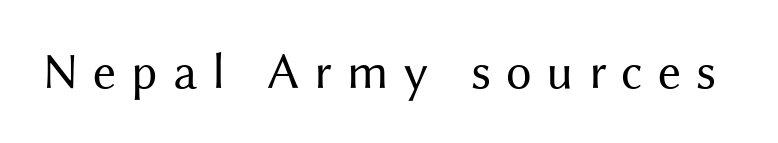
The image shows 51 px regular-weight sans-serif type, upright; set unusually wide letter spacing (+0.29 em), not underlined; medium stroke contrast and a medium x-height.
